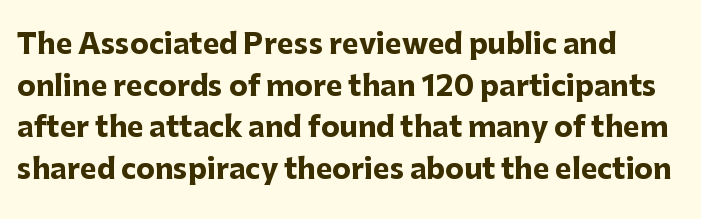
The image shows 28 px heavy sans-serif type, upright; set left-aligned, normal line spacing (1.49x), normal letter spacing, not underlined; low stroke contrast and a medium x-height.
